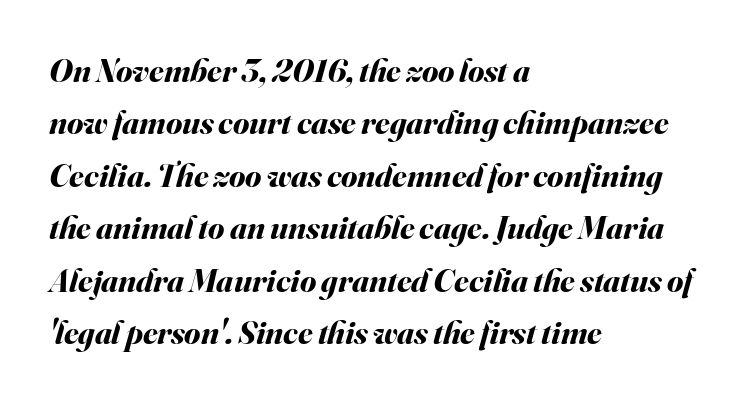
Q: Is the text bold? A: Yes.
Q: Is the text italic (slanted)? A: Yes, it leans right by about 16 degrees.
Q: Is the text underlined? A: No.
Q: How is the paragraph aligned? A: Left-aligned.
Q: Is the spacing between letters normal or unusually wide? A: Normal.
Q: Is the spacing between lines tight, normal or loose? A: Normal.
Q: Width (condensed, normal, or wide)? A: Normal.
Q: Stroke contrast? A: Medium.
Q: x-height? A: Small.
Q: Monospaced? A: No.
